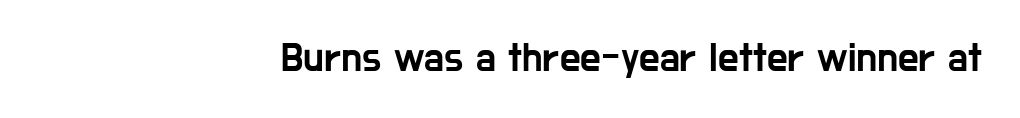
Observe the ordinary spacing: letters are neighbours, not strangers. A typesetter would call this proportional, since set widths differ per character. The text block is weighted toward the right margin, trailing off unevenly leftward. Plain, unruled lines of type. Grotesque or geometric, the face here clearly has no serifs.
